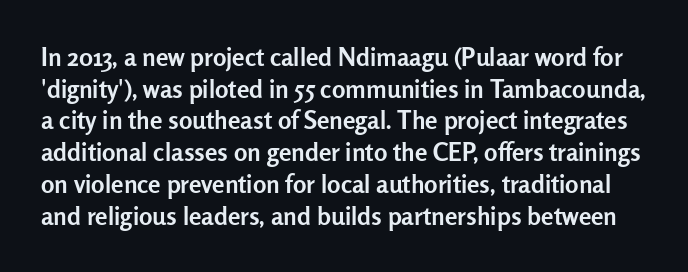
The image shows 25 px bold type, upright; set normal line spacing (1.27x), normal letter spacing, not underlined.
